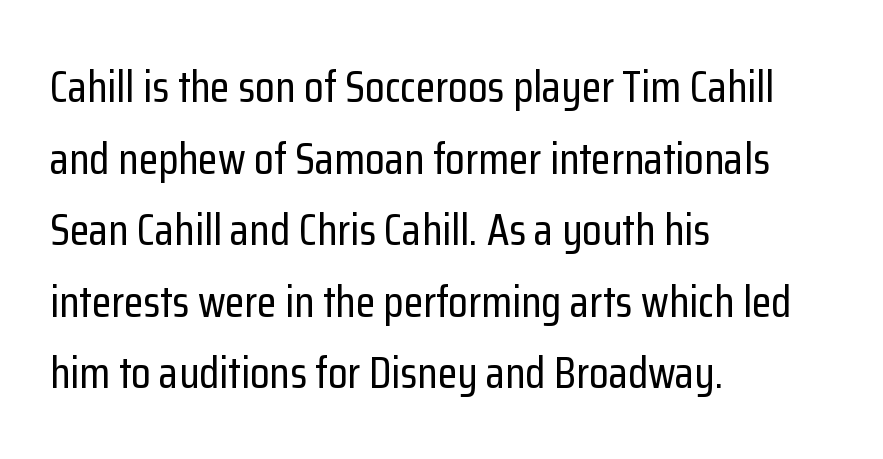
In CSS terms this would be text-align: left. Does the leading feel generous? No, just average. Unlike a traditional serif, this face leaves its strokes unadorned. Is this a fixed-width face? No — the glyphs have proportional, varying widths.
